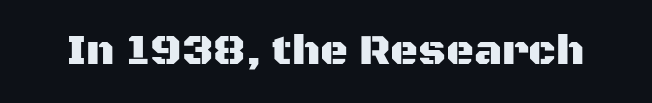
If you drew a line through each stem, it would be perfectly vertical. What stands out about the letter spacing? Nothing — it is the standard amount. Classification — sans serif. The foot of each line stays bare and open. The passage shown is typed in a proportional face where columns would drift.
